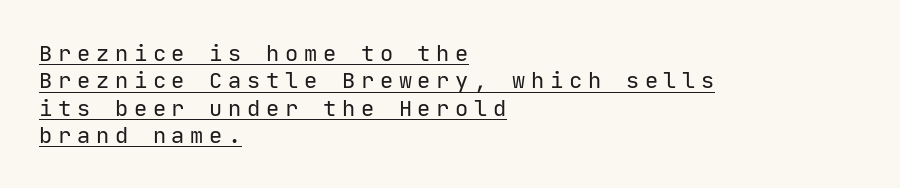
Words appear elongated and porous because spacing is wide. Check the space under the baseline: a stroke is drawn there. The lettering stays uniformly vertical, giving the passage a roman look. Horizontally, the lines are justified to the leading edge only. No heavy texture on the line: the type isn't bold.
